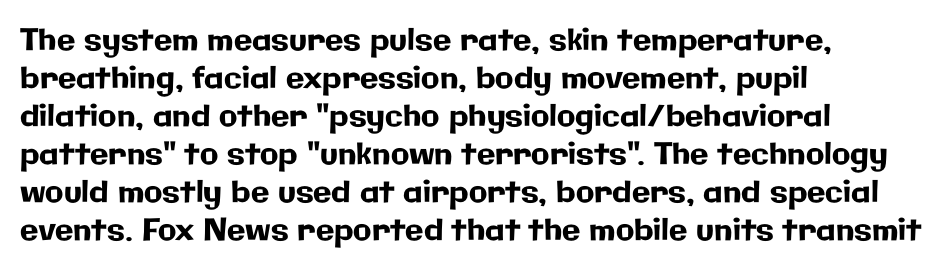
Q: Is the text italic (slanted)? A: No, it is upright.
Q: Is the typeface a serif or a sans-serif typeface? A: Sans-serif.
Q: Is the text underlined? A: No.
Q: How is the paragraph aligned? A: Left-aligned.
Q: Is the spacing between letters normal or unusually wide? A: Normal.
Q: Is the spacing between lines tight, normal or loose? A: Normal.
Q: Width (condensed, normal, or wide)? A: Normal.
Q: Stroke contrast? A: Low.
Q: x-height? A: Medium.
Q: Monospaced? A: No.
